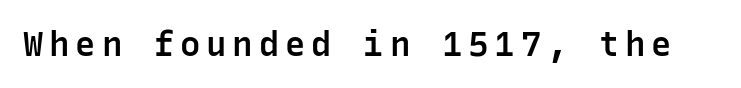
These lines carry some extra weight — a demibold, not a full bold. Do the characters align in a grid? Yes, the font is monospaced. The words here are not underlined. Style check: upright. The face used here is a sans, in the tradition of grotesques and geometrics.
